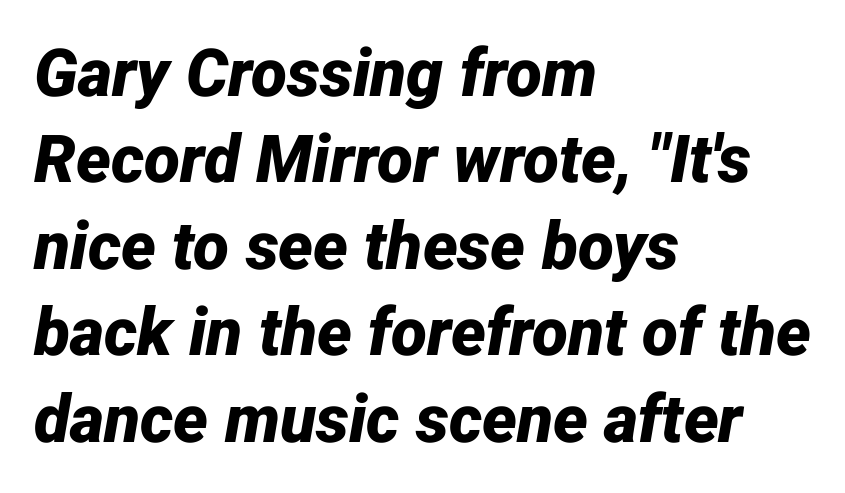
The image shows 66 px bold type, italic (leaning right); set left-aligned, normal line spacing (1.31x), normal letter spacing, not underlined; low stroke contrast and a medium x-height.
